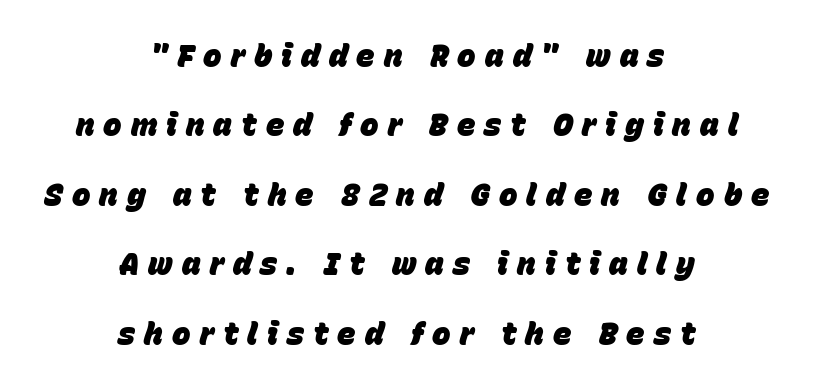
Q: Is the text bold? A: Yes.
Q: Is the text italic (slanted)? A: Yes, it leans right by about 15 degrees.
Q: Is the text underlined? A: No.
Q: How is the paragraph aligned? A: Centered.
Q: Is the spacing between letters normal or unusually wide? A: Unusually wide.
Q: Is the spacing between lines tight, normal or loose? A: Loose.
Q: Width (condensed, normal, or wide)? A: Normal.
Q: Stroke contrast? A: Low.
Q: x-height? A: Large.
Q: Monospaced? A: No.
